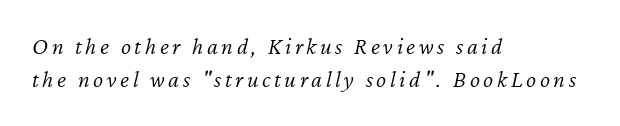
Every character sits at an angle, as italics do. The strokes are not fattened; the text isn't bold. The strip under each line holds only bare page. A typesetter would call this leading conventional body-copy spacing. A classic flush-left, rag-right setting is used for this passage.
